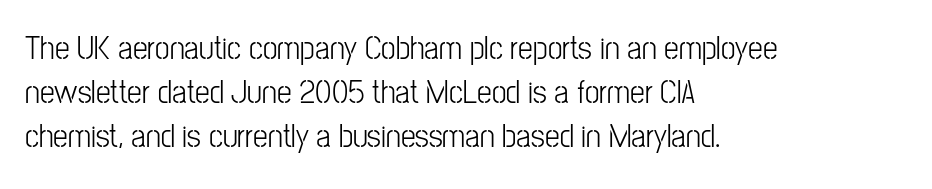
Q: Is the text bold? A: No.
Q: Is the text italic (slanted)? A: No, it is upright.
Q: Is the typeface a serif or a sans-serif typeface? A: Sans-serif.
Q: Is the text underlined? A: No.
Q: How is the paragraph aligned? A: Left-aligned.
Q: Is the spacing between letters normal or unusually wide? A: Normal.
Q: Is the spacing between lines tight, normal or loose? A: Normal.
Q: Width (condensed, normal, or wide)? A: Condensed.
Q: Stroke contrast? A: Low.
Q: x-height? A: Medium.
Q: Monospaced? A: No.
